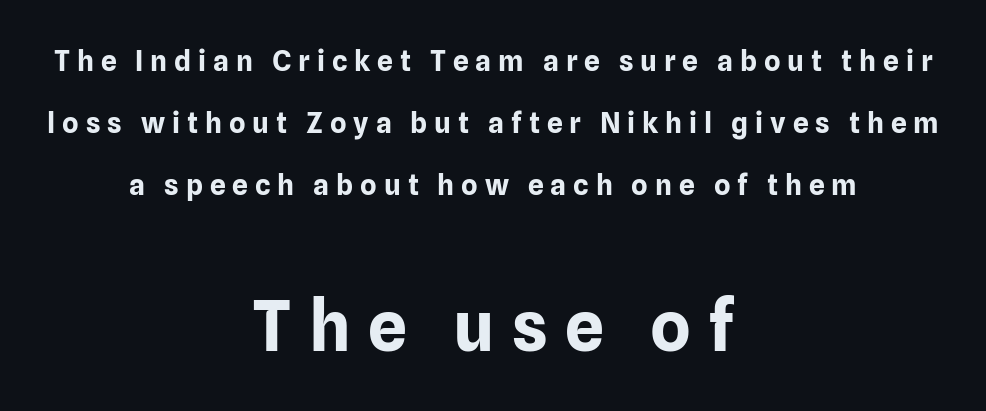
Q: Is the text bold? A: Yes.
Q: Is the text italic (slanted)? A: No, it is upright.
Q: Is the typeface a serif or a sans-serif typeface? A: Sans-serif.
Q: Is the text underlined? A: No.
Q: How is the paragraph aligned? A: Centered.
Q: Is the spacing between letters normal or unusually wide? A: Unusually wide.
Q: Is the spacing between lines tight, normal or loose? A: Loose.
Q: Which block of text is set in a larger size, the first (top) or the second (bottom)? A: The second (bottom) one.
Q: Width (condensed, normal, or wide)? A: Normal.
Q: Stroke contrast? A: Low.
Q: x-height? A: Medium.
Q: Monospaced? A: No.
